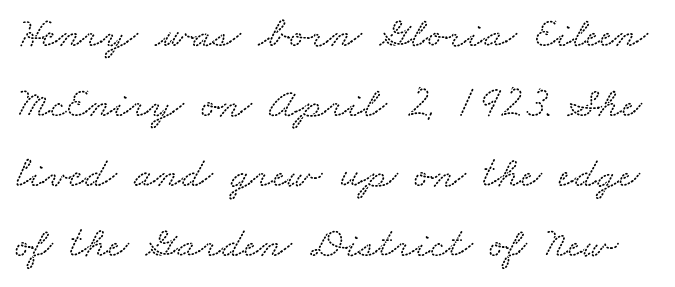
One glance says typical: line gaps are just what's usual. Has an underline been added? It has not. Proportional: the letters do not fall into vertical columns. Here the glyphs are tracked normally, forming tight word shapes. Small tapered or slab feet sit at the stroke ends, so this counts as serif.
